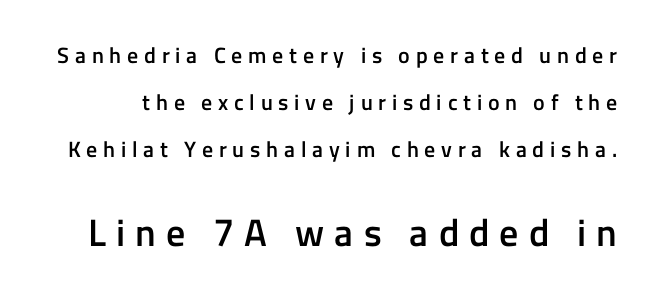
Q: Is the text bold? A: Semi-bold.
Q: Is the text italic (slanted)? A: No, it is upright.
Q: Is the typeface a serif or a sans-serif typeface? A: Sans-serif.
Q: Is the text underlined? A: No.
Q: Is the spacing between letters normal or unusually wide? A: Unusually wide.
Q: Is the spacing between lines tight, normal or loose? A: Loose.
Q: Which block of text is set in a larger size, the first (top) or the second (bottom)? A: The second (bottom) one.
Q: Width (condensed, normal, or wide)? A: Normal.
Q: Stroke contrast? A: Low.
Q: x-height? A: Medium.
Q: Monospaced? A: No.
